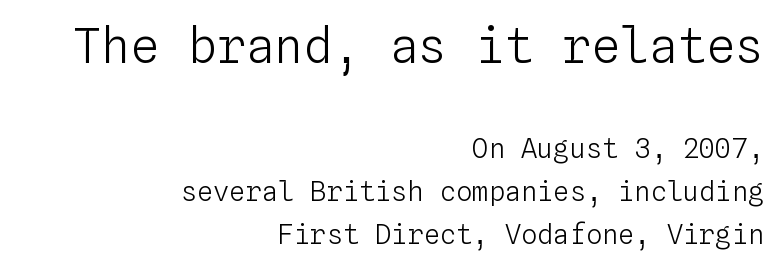
The image shows 48 px light type, upright, monospaced; set right-aligned, normal line spacing (1.59x), normal letter spacing, not underlined; the first (top) block is 1.78x larger; low stroke contrast and a medium x-height.
